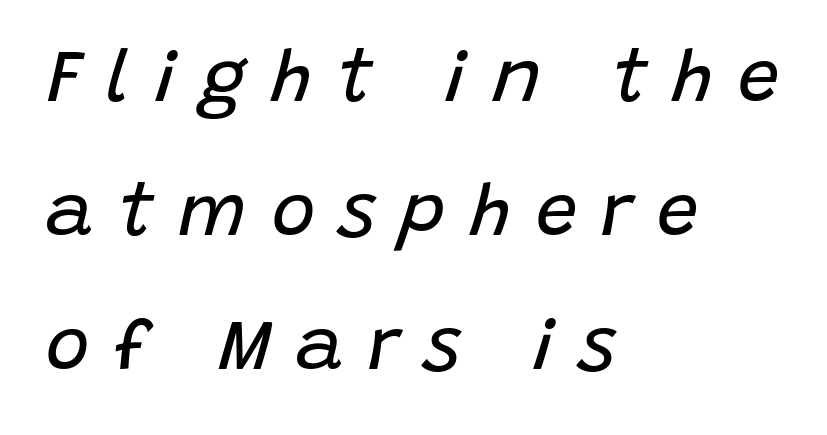
The image shows 74 px regular-weight type, italic (leaning right); set left-aligned, line spacing 1.81x, unusually wide letter spacing (+0.33 em), not underlined; low stroke contrast and a large x-height.
